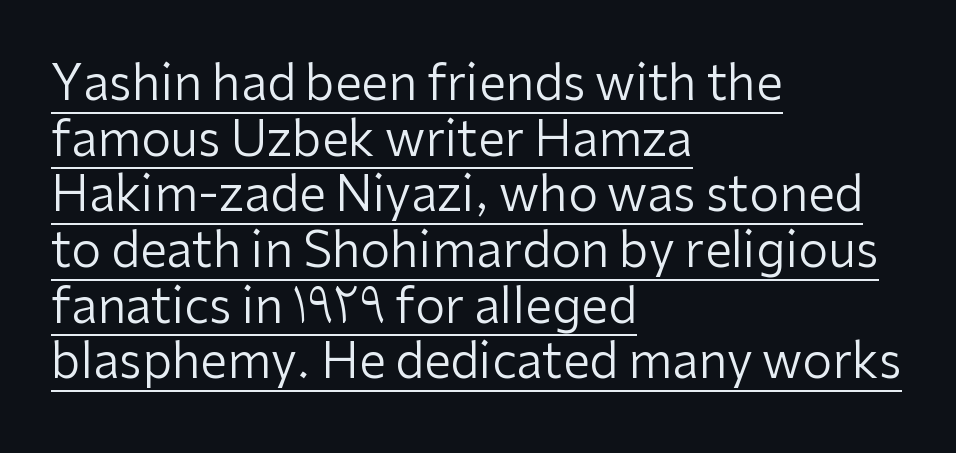
The image shows 48 px regular-weight sans-serif type, upright; set left-aligned, line spacing 1.16x, normal letter spacing, underlined; low stroke contrast and a medium x-height.
